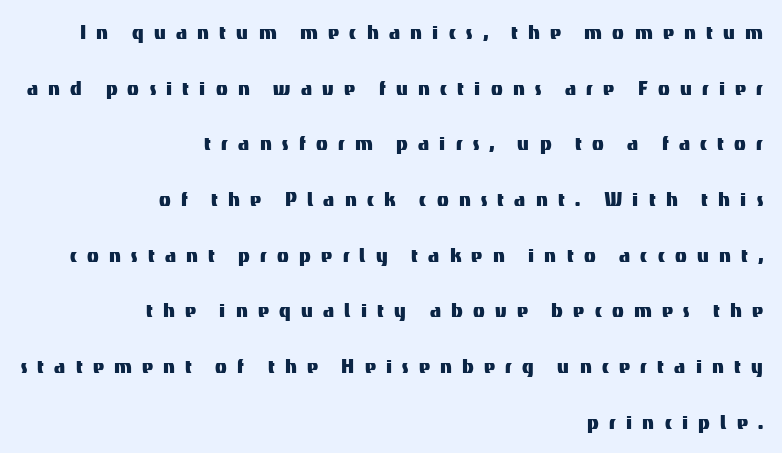
The image shows 24 px text type, upright; set right-aligned, loose line spacing (2.32x), unusually wide letter spacing (+0.43 em), not underlined.
